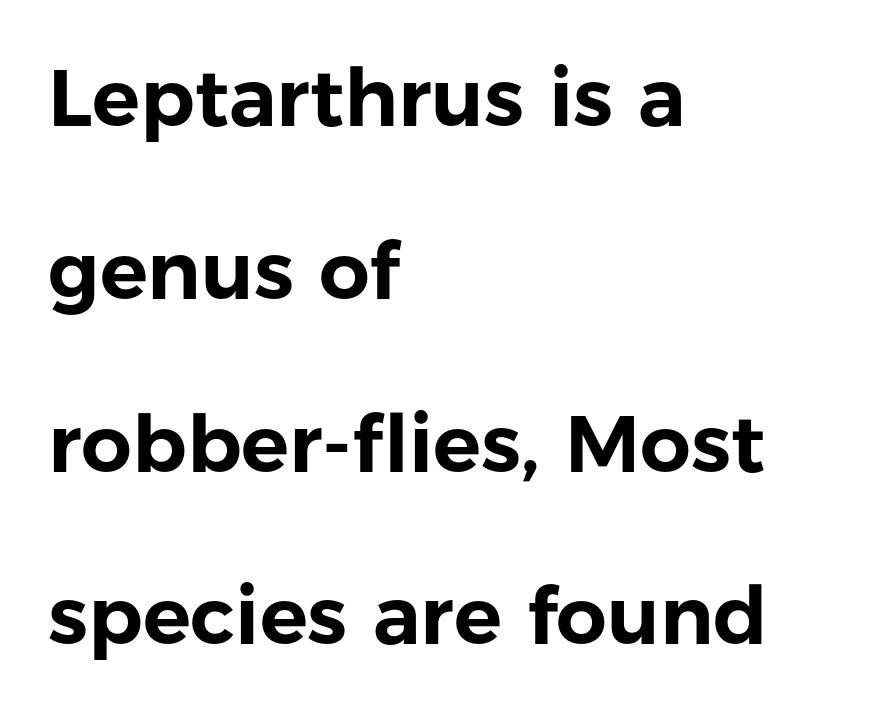
The image shows 80 px sans-serif type, upright; set left-aligned, loose line spacing (2.16x), normal letter spacing, not underlined; low stroke contrast and a medium x-height.
